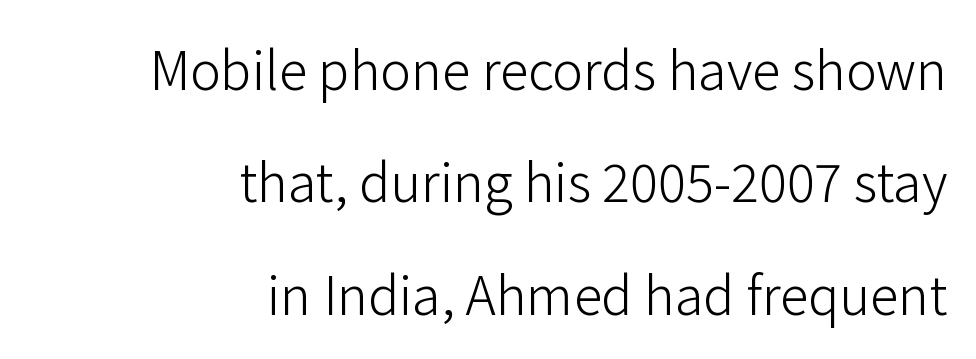
Q: Is the text bold? A: No.
Q: Is the text italic (slanted)? A: No, it is upright.
Q: Is the typeface a serif or a sans-serif typeface? A: Sans-serif.
Q: Is the text underlined? A: No.
Q: How is the paragraph aligned? A: Right-aligned.
Q: Is the spacing between letters normal or unusually wide? A: Normal.
Q: Is the spacing between lines tight, normal or loose? A: Loose.
Q: Width (condensed, normal, or wide)? A: Normal.
Q: Stroke contrast? A: Low.
Q: x-height? A: Medium.
Q: Monospaced? A: No.
